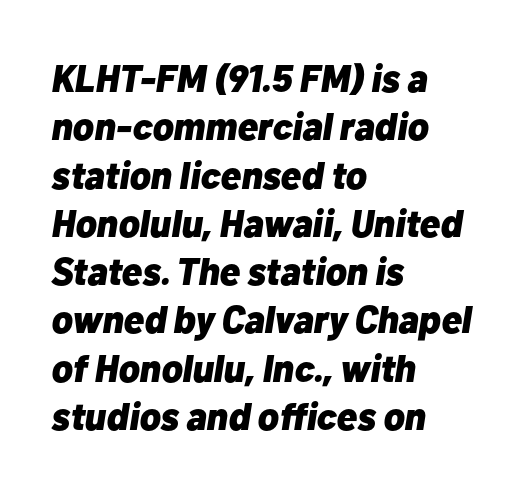
The image shows 38 px heavy type, italic (leaning right); set left-aligned, normal line spacing (1.27x), normal letter spacing, not underlined; low stroke contrast and a medium x-height.
